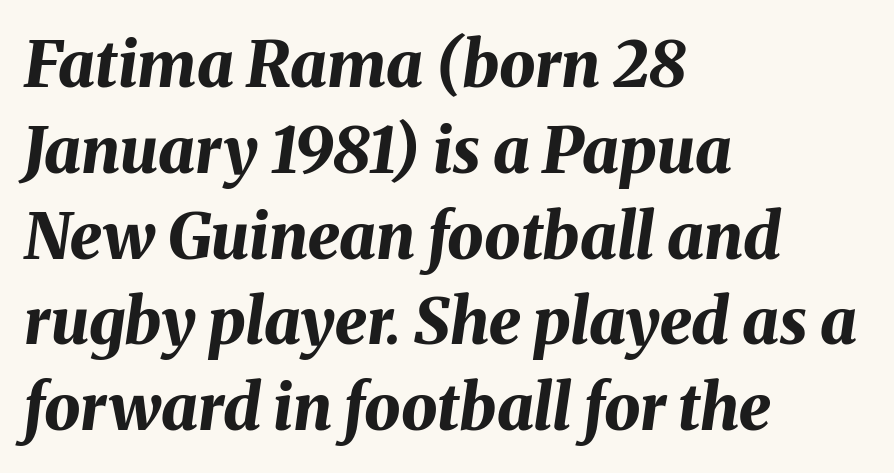
Heavy, bold letterforms. The glyphs are unaccompanied by any horizontal stroke below them. These lines were composed using italics. The paragraph shown leans on its left margin. Each letter keeps its own natural width here, so spacing adapts to shape. Interline gaps are of average width in this sample.
